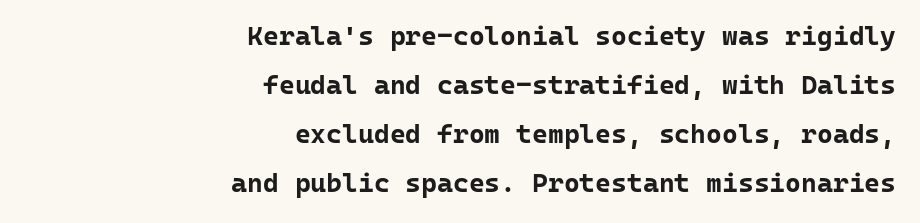
{"italic": "no", "bold": "yes", "underline": "no", "align": "right", "line_spacing_ratio": 1.81, "letter_spacing": "normal", "letter_spacing_em": 0.0, "glyph_px": 27}
